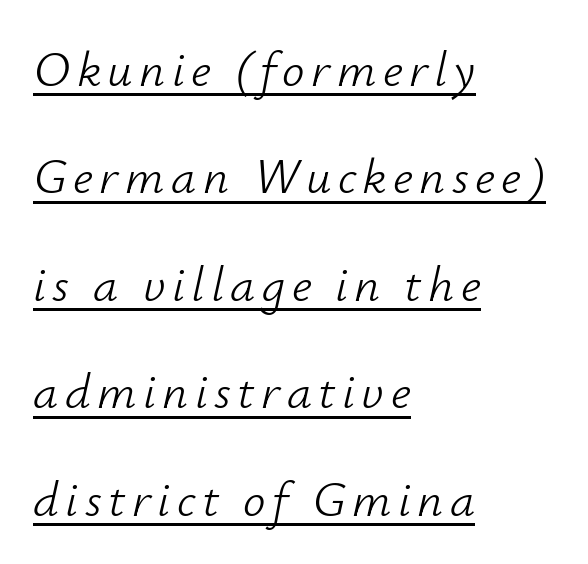
Honestly, the underline is the first thing you notice here. Think of a printed novel: that variable character pitch is what you see here. Where is the straight margin? On the left. These lines were composed using italics. Notice the wide empty band between every row — that's loose leading. The weight tops out at a normal text grade.
